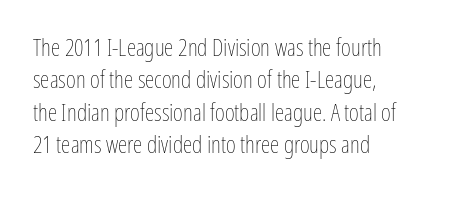
Q: Is the text bold? A: No.
Q: Is the text italic (slanted)? A: No, it is upright.
Q: Is the text underlined? A: No.
Q: How is the paragraph aligned? A: Left-aligned.
Q: Is the spacing between letters normal or unusually wide? A: Normal.
Q: Is the spacing between lines tight, normal or loose? A: Normal.
